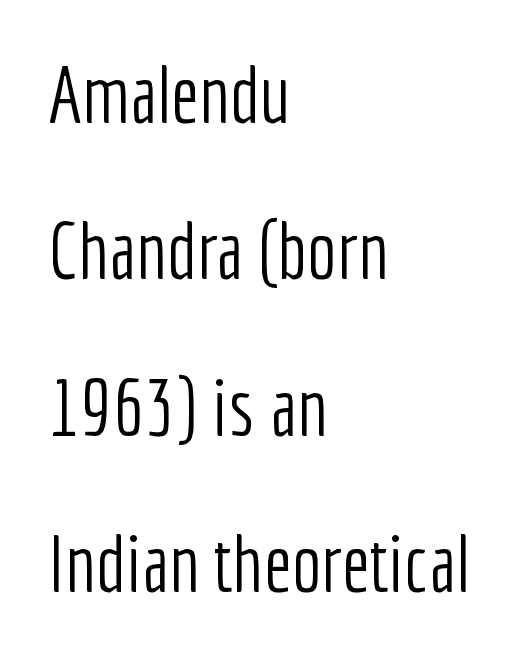
The letters stand upright; this is a roman face. Honestly, there is no underline to notice here at all. Where is the straight margin? On the left. Is this a heavy cut? Hardly; it is regular or lighter. Line spacing here is loose. The tracking reads as untouched default to a designer's eye.
